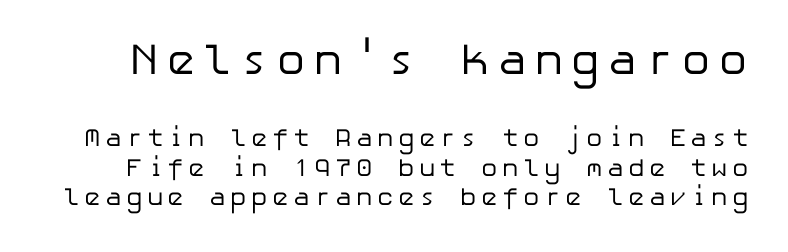
{"serif": "no", "italic": "no", "bold": "no", "weight": "regular", "width": "normal", "stroke_contrast": "low", "x_height": "medium", "underline": "no", "line_spacing_ratio": 1.18, "larger_block": "first", "size_ratio": 1.76, "glyph_px": 44}
